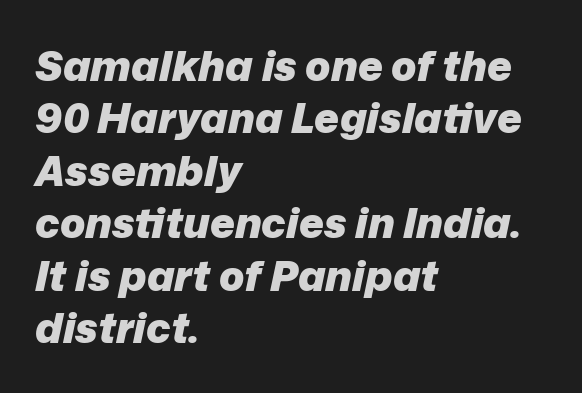
Observe the lean: these are italic letterforms. Notice how descenders clear the ascenders below comfortably — that's standard leading. Default kerning and tracking; the words read as compact shapes. Do the characters align in a grid? No, the font is proportional. The passage shown is not underscored anywhere. You'd pick this weight for a headline — it's a proper bold.
